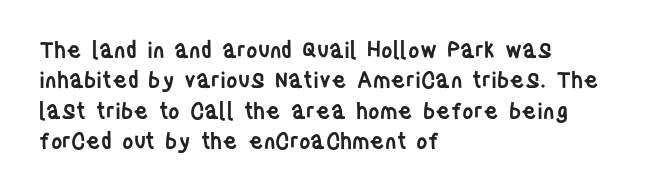
Q: Is the text bold? A: Semi-bold.
Q: Is the text italic (slanted)? A: No, it is upright.
Q: Is the text underlined? A: No.
Q: How is the paragraph aligned? A: Left-aligned.
Q: Is the spacing between letters normal or unusually wide? A: Normal.
Q: Is the spacing between lines tight, normal or loose? A: Normal.
